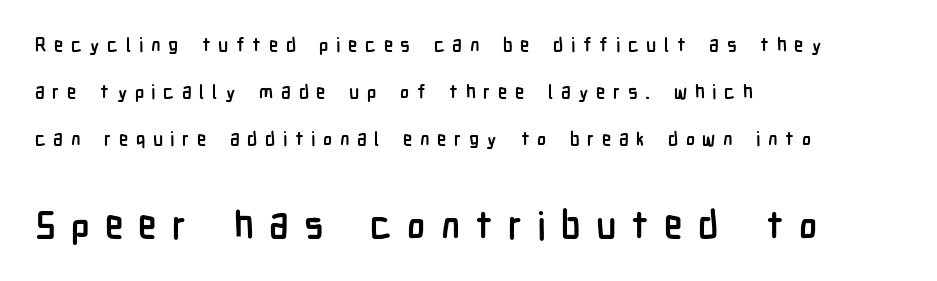
Q: Is the text bold? A: Yes.
Q: Is the text italic (slanted)? A: No, it is upright.
Q: Is the typeface a serif or a sans-serif typeface? A: Sans-serif.
Q: Is the text underlined? A: No.
Q: How is the paragraph aligned? A: Left-aligned.
Q: Is the spacing between letters normal or unusually wide? A: Unusually wide.
Q: Is the spacing between lines tight, normal or loose? A: Loose.
Q: Which block of text is set in a larger size, the first (top) or the second (bottom)? A: The second (bottom) one.
Q: Width (condensed, normal, or wide)? A: Condensed.
Q: Stroke contrast? A: Low.
Q: x-height? A: Medium.
Q: Monospaced? A: No.
